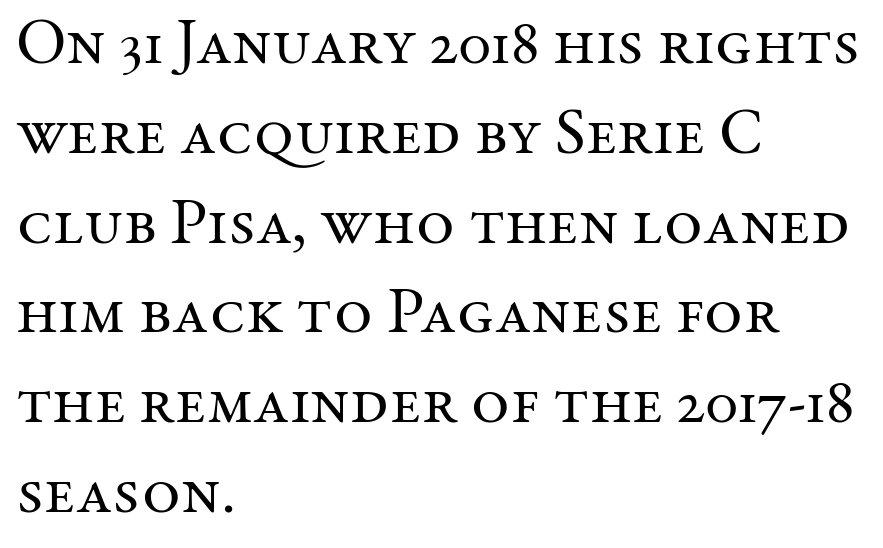
{"serif": "yes", "italic": "no", "bold": "no", "weight": "regular", "width": "normal", "stroke_contrast": "medium", "x_height": "medium", "monospaced": "no", "underline": "no", "align": "left", "line_spacing": "normal", "line_spacing_ratio": 1.36, "letter_spacing": "normal", "letter_spacing_em": 0.0, "glyph_px": 66}
